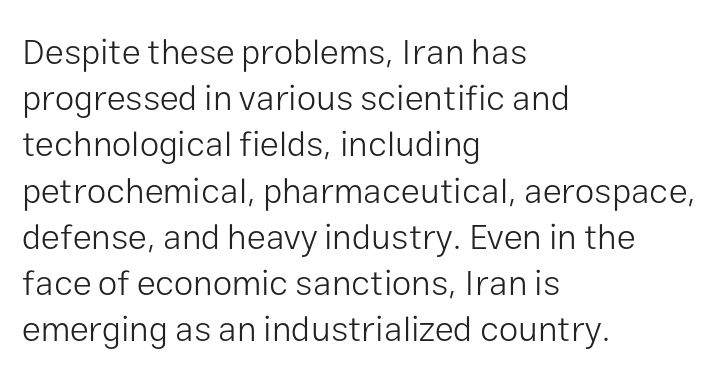
Summary of vertical rhythm: regular, with standard interline spacing. Students, note that the glyphs here touch the page at normal intervals. The specimen omits any rule beneath the text block's lines. Weight: regular or lighter. The specimen reads as upright at a glance. Teacher's note: observe the even left margin — that is flush-left alignment.
